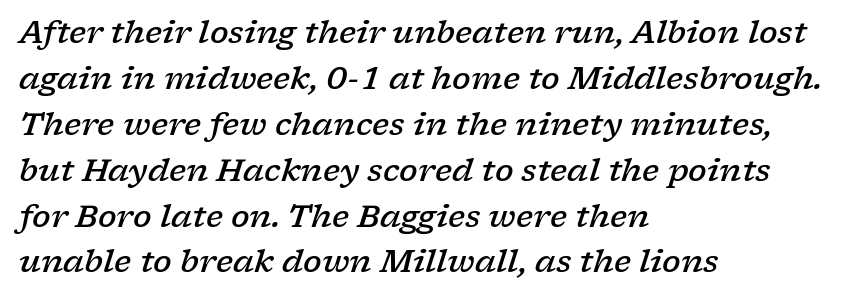
Q: Is the text bold? A: Semi-bold.
Q: Is the text italic (slanted)? A: Yes, it leans right by about 17 degrees.
Q: Is the typeface a serif or a sans-serif typeface? A: Serif.
Q: Is the text underlined? A: No.
Q: How is the paragraph aligned? A: Left-aligned.
Q: Is the spacing between letters normal or unusually wide? A: Normal.
Q: Is the spacing between lines tight, normal or loose? A: Normal.
Q: Width (condensed, normal, or wide)? A: Wide.
Q: Stroke contrast? A: Low.
Q: x-height? A: Medium.
Q: Monospaced? A: No.
